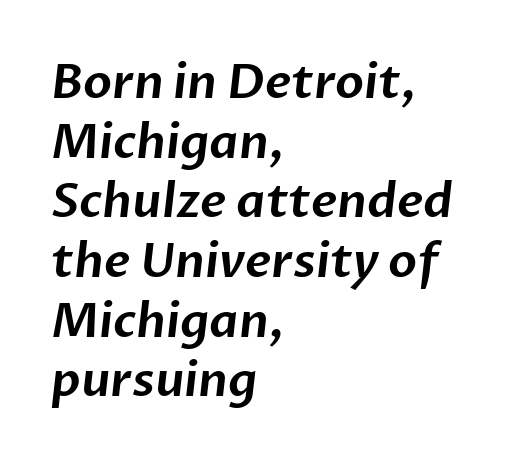
These lines sit exactly where default settings would place them. This sample is left-justified, so line endings fall wherever the words run out. Unmarked baselines from the first word to the last. You could not count columns in this text — the font is proportionally spaced.
